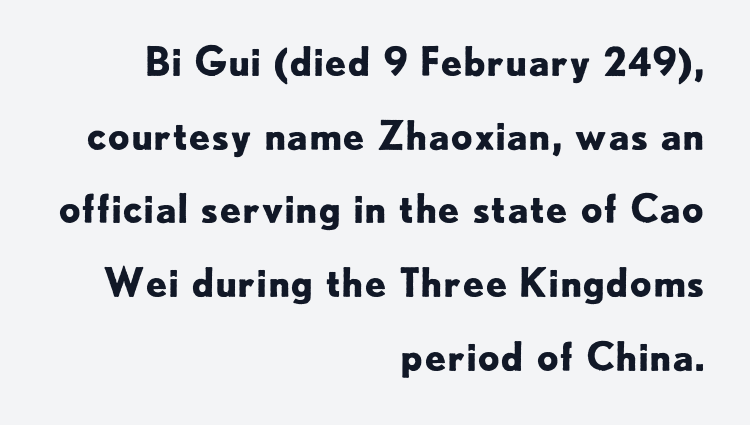
{"serif": "no", "italic": "no", "bold": "yes", "weight": "bold", "width": "normal", "stroke_contrast": "low", "x_height": "small", "monospaced": "no", "underline": "no", "align": "right", "line_spacing_ratio": 1.89, "letter_spacing": "normal", "letter_spacing_em": 0.0, "glyph_px": 39}
